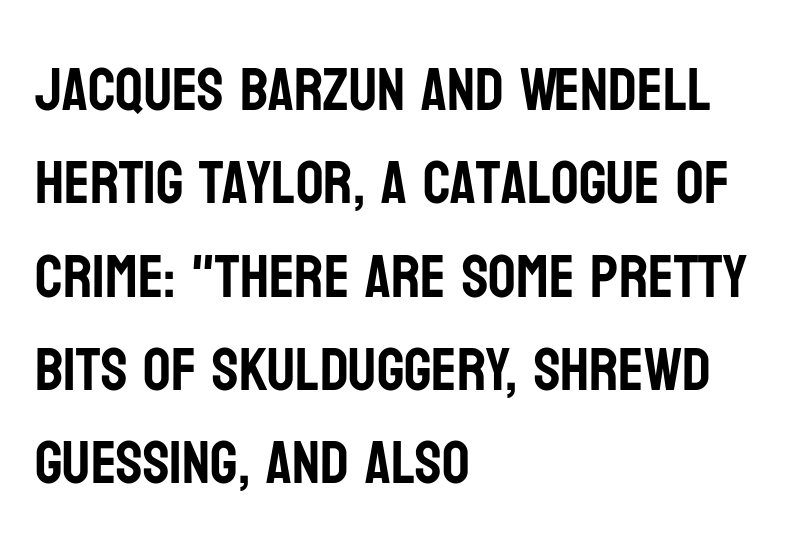
This block has exactly the height ordinary leading produces. The type is set solid horizontally, with unmodified tracking. Leftover space on each line is placed entirely after the last word. The passage shown is not underscored anywhere. These lines are composed in type without serifs. Here the designer chose a conventional face with non-uniform glyph widths.
